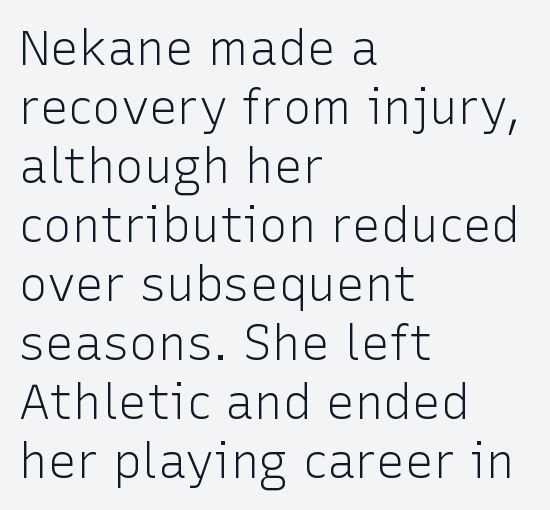
{"serif": "no", "italic": "no", "bold": "no", "weight": "light", "width": "normal", "stroke_contrast": "low", "x_height": "medium", "monospaced": "no", "underline": "no", "align": "left", "line_spacing_ratio": 1.23, "letter_spacing": "normal", "letter_spacing_em": 0.0, "glyph_px": 48}
